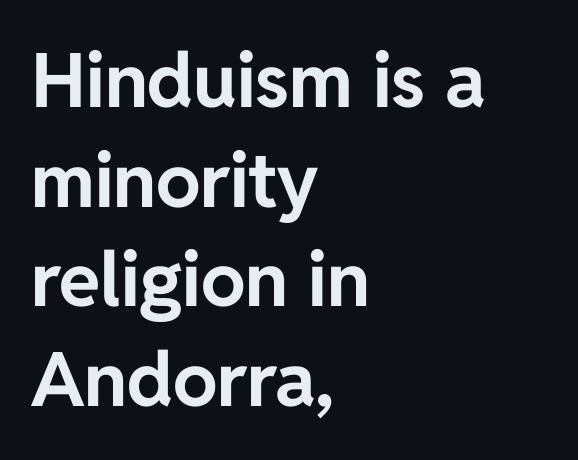
Q: Is the text bold? A: Yes.
Q: Is the text italic (slanted)? A: No, it is upright.
Q: Is the typeface a serif or a sans-serif typeface? A: Sans-serif.
Q: Is the text underlined? A: No.
Q: How is the paragraph aligned? A: Left-aligned.
Q: Is the spacing between letters normal or unusually wide? A: Normal.
Q: Is the spacing between lines tight, normal or loose? A: Normal.
Q: Width (condensed, normal, or wide)? A: Normal.
Q: Stroke contrast? A: Low.
Q: x-height? A: Medium.
Q: Monospaced? A: No.
